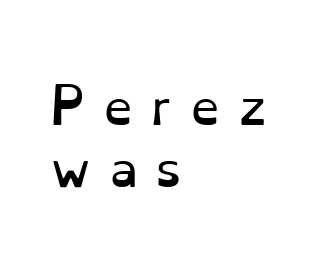
There is plenty of visible air inserted between adjacent glyphs. Character widths vary here, with narrow letters taking less room than wide ones. Each stroke keeps to a modest, everyday thickness or less. The typeface chosen for these lines features serifs. Tall strokes in this sample are plumb rather than angled.
